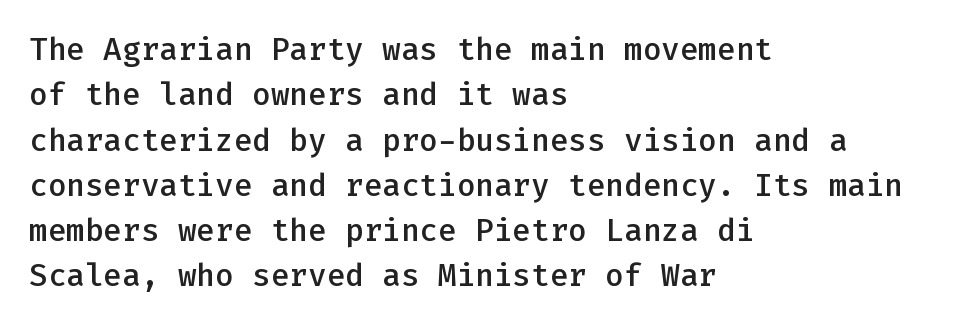
The words here are not underlined. The letterforms sit shoulder to shoulder at normal distance. Students, observe: this is what conventionally led text looks like. Monospaced: the letters line up in strict vertical columns. The font's upright variant was chosen for this text. Stems and bowls a touch heavier than normal — semibold.
